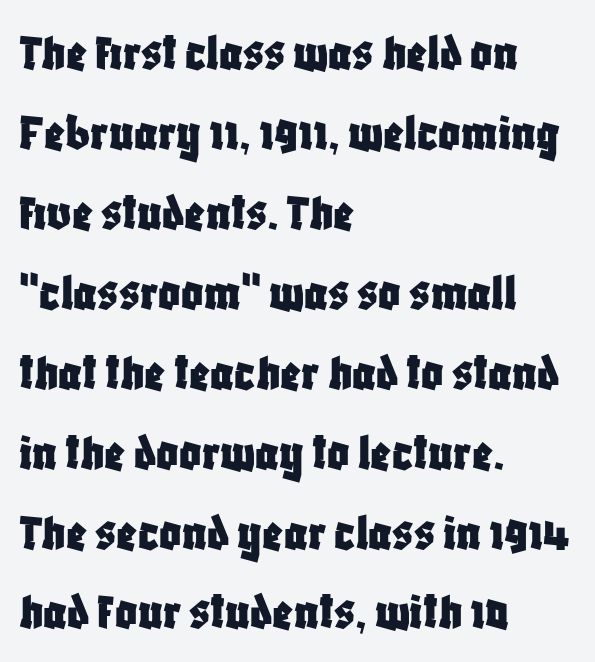
The characters display no serif detailing; their extremities are plain. Observe the ordinary spacing: letters are neighbours, not strangers. Does the leading feel generous? No, just average. Each letter keeps its own natural width here, so spacing adapts to shape.
